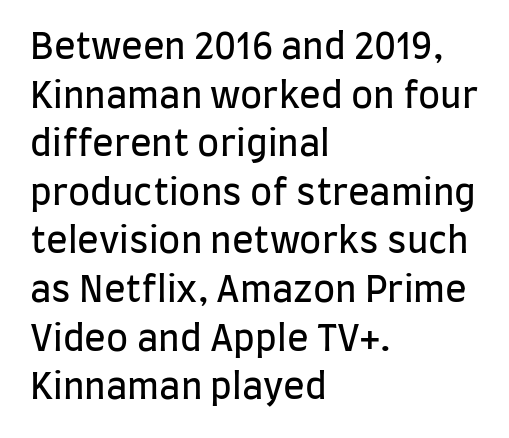
The image shows 36 px regular-weight, condensed sans-serif type, upright; set left-aligned, normal line spacing (1.35x), normal letter spacing, not underlined; low stroke contrast and a large x-height.
